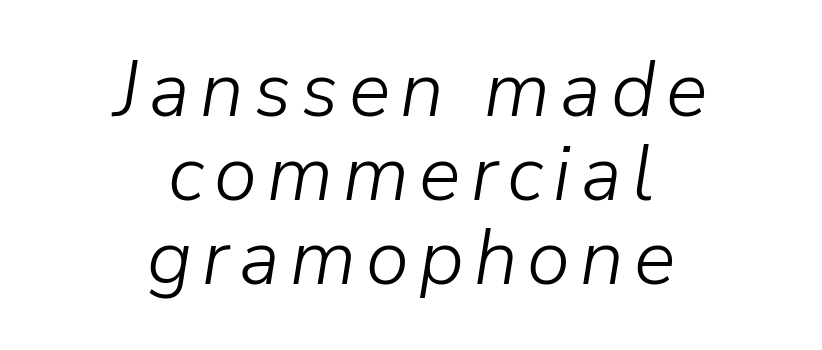
{"italic": "yes", "lean": "right", "slant_degrees": 9, "bold": "no", "weight": "light", "width": "normal", "stroke_contrast": "low", "x_height": "medium", "monospaced": "no", "underline": "no", "align": "center", "line_spacing": "tight", "line_spacing_ratio": 1.08, "glyph_px": 78}
